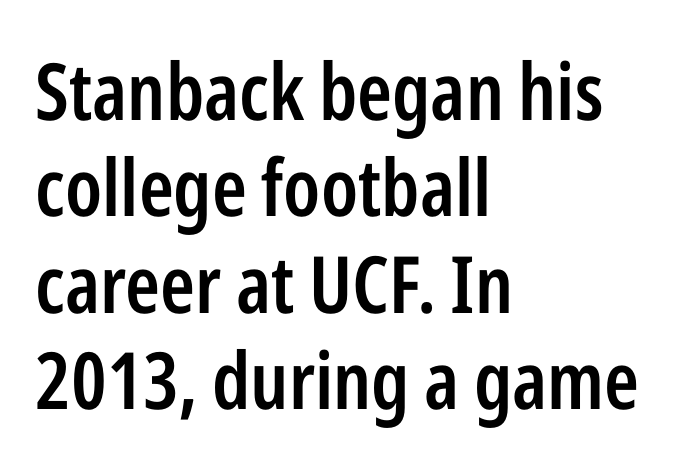
The image shows 79 px semibold, condensed sans-serif type, upright; set left-aligned, line spacing 1.22x, normal letter spacing, not underlined; low stroke contrast and a medium x-height.
